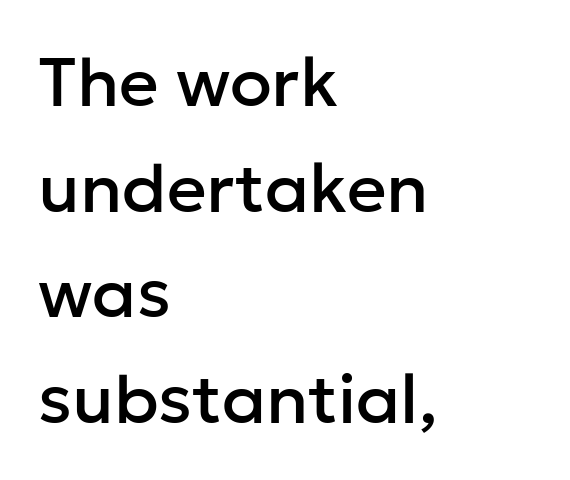
The image shows 69 px sans-serif type, upright; set left-aligned, normal line spacing (1.53x), normal letter spacing, not underlined; low stroke contrast and a medium x-height.
